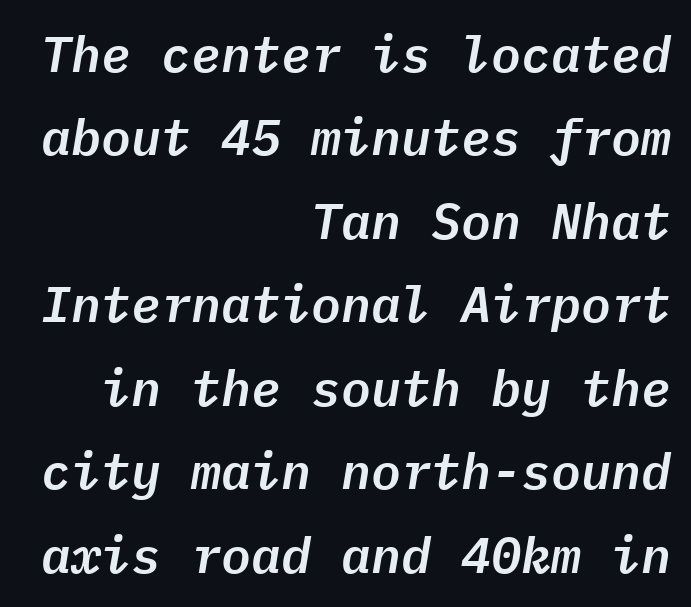
These lines are set flush right with a ragged left edge. Is the type slanted? Yes — the strokes lean at a clear angle. This sample has the even, mechanical cadence of fixed-width lettering. What's the leading like? Ordinary, nothing unusual. The space beneath each line is pristine and unruled.
